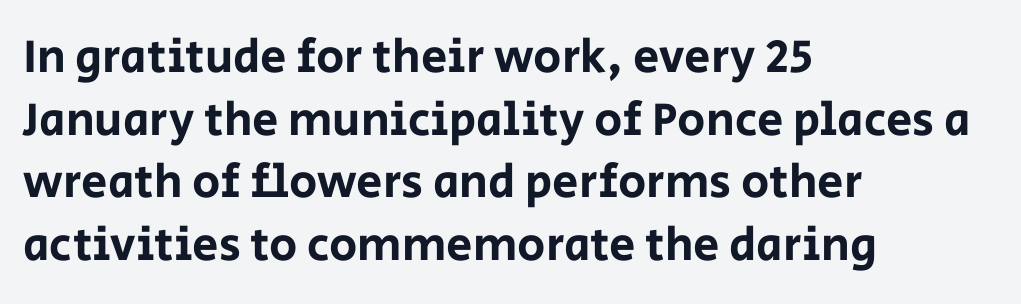
Q: Is the text italic (slanted)? A: No, it is upright.
Q: Is the typeface a serif or a sans-serif typeface? A: Sans-serif.
Q: Is the text underlined? A: No.
Q: How is the paragraph aligned? A: Left-aligned.
Q: Is the spacing between letters normal or unusually wide? A: Normal.
Q: Is the spacing between lines tight, normal or loose? A: Normal.
Q: Width (condensed, normal, or wide)? A: Normal.
Q: Stroke contrast? A: Low.
Q: x-height? A: Large.
Q: Monospaced? A: No.
